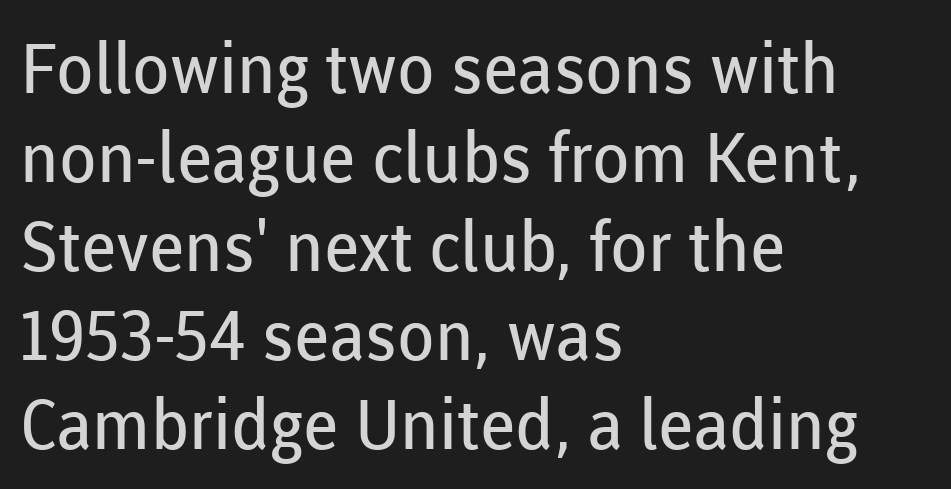
{"serif": "no", "italic": "no", "bold": "no", "weight": "regular", "width": "normal", "stroke_contrast": "low", "x_height": "medium", "monospaced": "no", "underline": "no", "align": "left", "line_spacing": "normal", "line_spacing_ratio": 1.29, "letter_spacing": "normal", "letter_spacing_em": 0.0, "glyph_px": 69}
